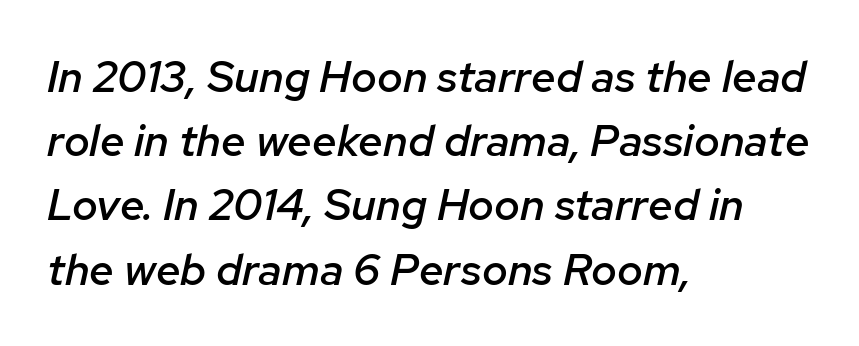
The image shows 44 px semibold type, italic (leaning right); set left-aligned, normal line spacing (1.46x), normal letter spacing, not underlined; low stroke contrast and a medium x-height.
